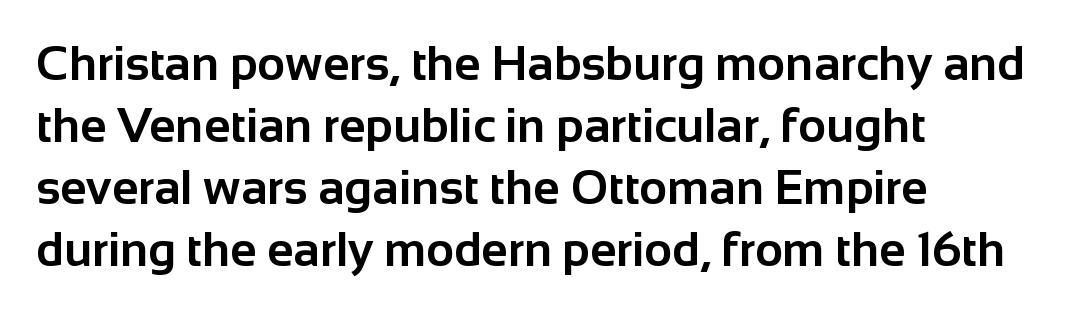
The image shows 48 px bold sans-serif type, upright; set left-aligned, normal line spacing (1.29x), normal letter spacing, not underlined; low stroke contrast and a medium x-height.
